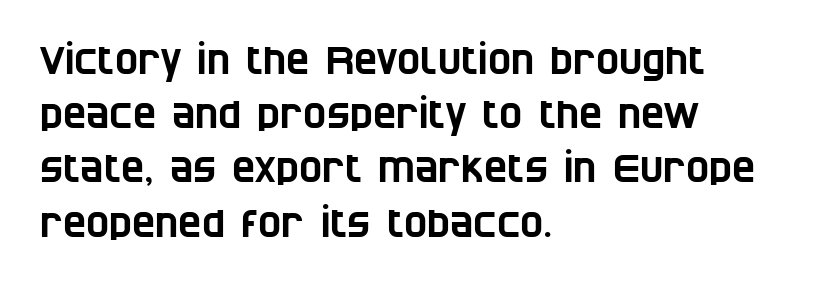
{"serif": "no", "width": "condensed", "stroke_contrast": "low", "x_height": "large", "monospaced": "no", "underline": "no", "align": "left", "line_spacing": "normal", "line_spacing_ratio": 1.39, "letter_spacing": "normal", "letter_spacing_em": 0.0, "glyph_px": 39}
